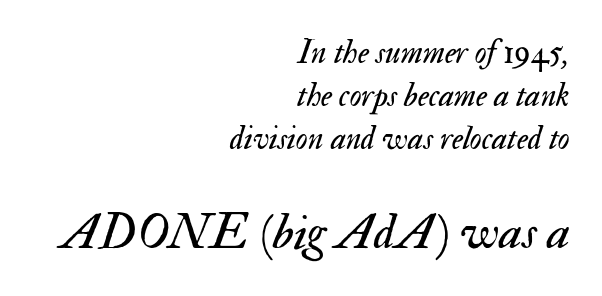
Compared with typical paragraphs, the rows here are spaced about the same. The letters advance in unequal steps, a hallmark of proportional type. The strokes carry an ordinary text weight at most. Observe the lean: these are italic letterforms.
